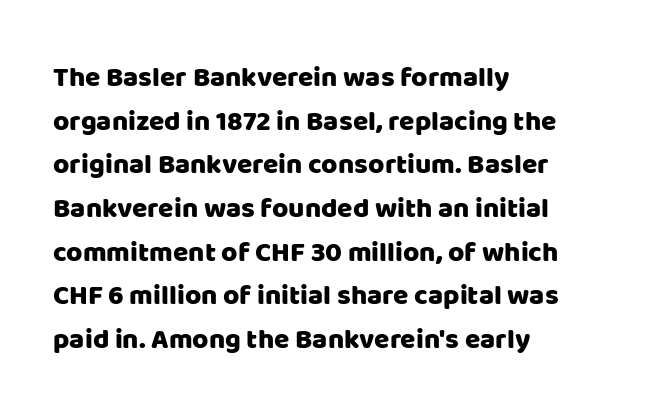
The image shows 28 px sans-serif type, upright; set left-aligned, normal line spacing (1.56x), normal letter spacing, not underlined; low stroke contrast and a large x-height.
